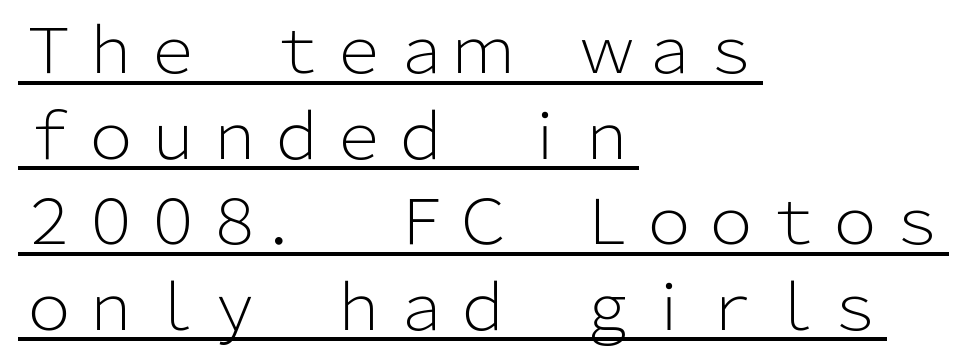
Is there any slant? The stems are plumb. The text block is weighted toward the left margin, trailing off unevenly rightward. These lines are composed in type without serifs. These lines keep a tight, regular rhythm from letter to letter. Does the leading feel generous? No, just average.
